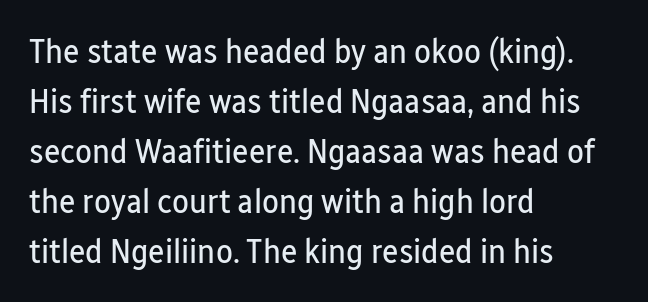
The image shows 35 px regular-weight, condensed sans-serif type, upright; set left-aligned, normal line spacing (1.43x), normal letter spacing, not underlined; low stroke contrast and a medium x-height.
